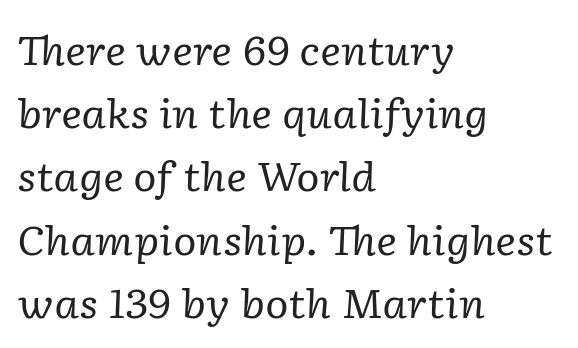
Q: Is the text bold? A: No.
Q: Is the text italic (slanted)? A: Yes, it leans right by about 2 degrees.
Q: Is the typeface a serif or a sans-serif typeface? A: Serif.
Q: Is the text underlined? A: No.
Q: How is the paragraph aligned? A: Left-aligned.
Q: Is the spacing between letters normal or unusually wide? A: Normal.
Q: Is the spacing between lines tight, normal or loose? A: Normal.
Q: Width (condensed, normal, or wide)? A: Normal.
Q: Stroke contrast? A: Low.
Q: x-height? A: Medium.
Q: Monospaced? A: No.
